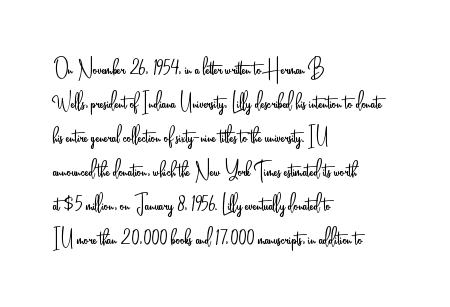
Vertically, the passage feels balanced, rows spaced as you'd expect. The strip under each line holds only bare page. Weight: in the light-to-regular range. Glyph-to-glyph distance matches everyday printed text.
